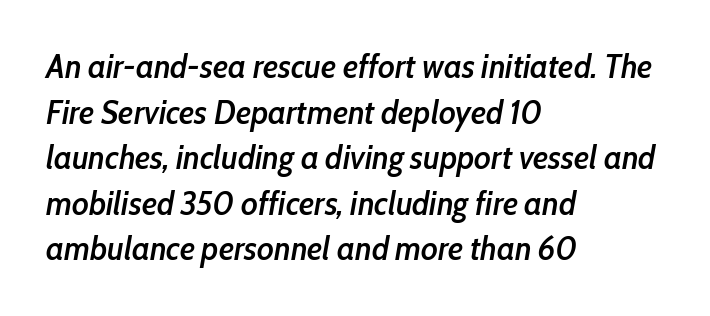
Q: Is the text bold? A: Semi-bold.
Q: Is the text italic (slanted)? A: Yes, it leans right by about 10 degrees.
Q: Is the text underlined? A: No.
Q: How is the paragraph aligned? A: Left-aligned.
Q: Is the spacing between letters normal or unusually wide? A: Normal.
Q: Is the spacing between lines tight, normal or loose? A: Normal.
Q: Width (condensed, normal, or wide)? A: Condensed.
Q: Stroke contrast? A: Low.
Q: x-height? A: Medium.
Q: Monospaced? A: No.
